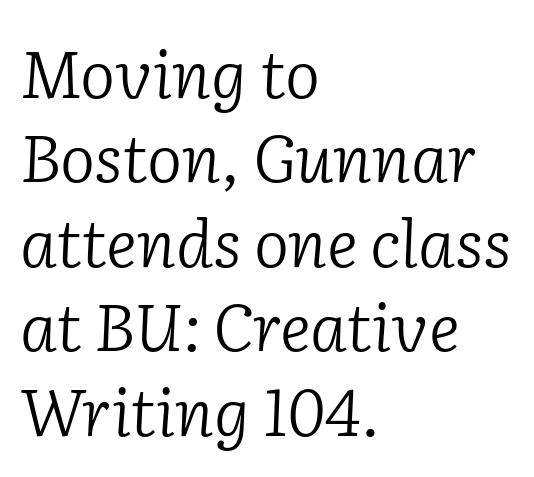
The image shows 66 px light serif type, italic (leaning right); set left-aligned, normal line spacing (1.28x), normal letter spacing, not underlined; low stroke contrast and a medium x-height.
